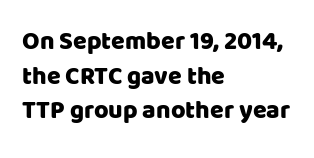
Has an underline been added? It has not. Observe the ordinary spacing: letters are neighbours, not strangers. What's the leading like? Ordinary, nothing unusual. Reading down the block, your eye returns to a fixed left position each line. Every character sits straight up, as roman type does.
